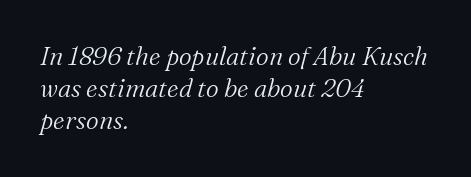
{"italic": "yes", "lean": "right", "slant_degrees": 16, "bold": "no", "underline": "no", "align": "left", "line_spacing": "normal", "line_spacing_ratio": 1.29, "letter_spacing": "normal", "letter_spacing_em": 0.0, "glyph_px": 25}
